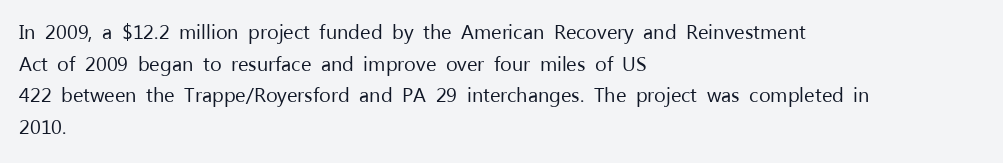
{"italic": "no", "bold": "no", "underline": "no", "align": "left", "line_spacing": "normal", "line_spacing_ratio": 1.58, "letter_spacing": "normal", "letter_spacing_em": 0.0, "glyph_px": 20}
